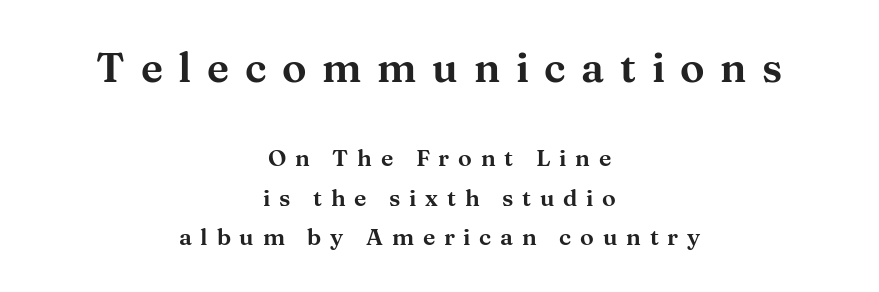
{"serif": "yes", "italic": "no", "width": "wide", "stroke_contrast": "medium", "x_height": "medium", "monospaced": "no", "underline": "no", "align": "center", "line_spacing": "normal", "line_spacing_ratio": 1.7, "letter_spacing": "wide", "letter_spacing_em": 0.38, "larger_block": "first", "size_ratio": 1.78, "glyph_px": 41}
